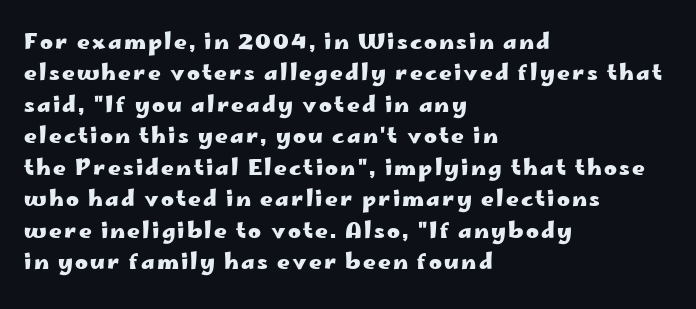
In terms of weight, the rendering is a true, heavy bold. A bare baseline throughout the passage. The specimen reads as upright at a glance. A student would call this left alignment; a typographer would say flush left, rag right. What's the leading like? Ordinary, nothing unusual.
